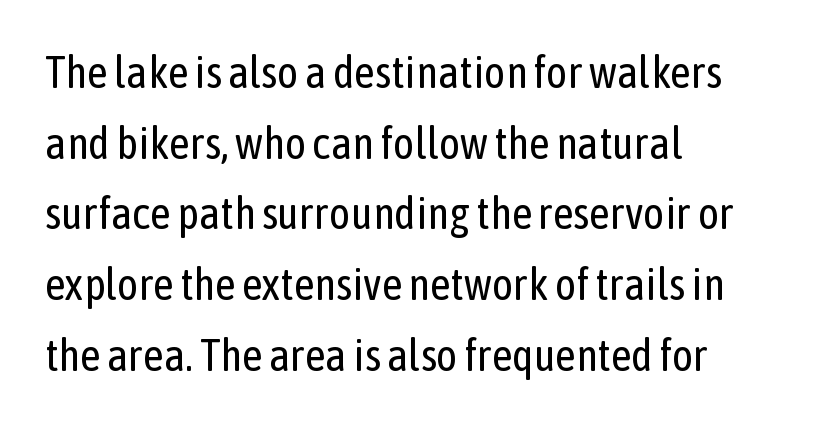
Q: Is the text bold? A: No.
Q: Is the text italic (slanted)? A: No, it is upright.
Q: Is the typeface a serif or a sans-serif typeface? A: Sans-serif.
Q: Is the text underlined? A: No.
Q: How is the paragraph aligned? A: Left-aligned.
Q: Is the spacing between letters normal or unusually wide? A: Normal.
Q: Is the spacing between lines tight, normal or loose? A: Normal.
Q: Width (condensed, normal, or wide)? A: Condensed.
Q: Stroke contrast? A: Low.
Q: x-height? A: Medium.
Q: Monospaced? A: No.
